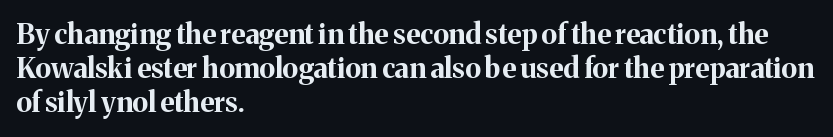
Q: Is the text bold? A: Yes.
Q: Is the text italic (slanted)? A: No, it is upright.
Q: Is the typeface a serif or a sans-serif typeface? A: Serif.
Q: Is the text underlined? A: No.
Q: How is the paragraph aligned? A: Left-aligned.
Q: Is the spacing between letters normal or unusually wide? A: Normal.
Q: Width (condensed, normal, or wide)? A: Normal.
Q: Stroke contrast? A: Medium.
Q: x-height? A: Medium.
Q: Monospaced? A: No.
